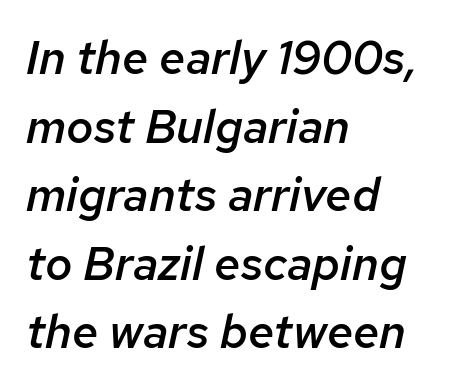
The image shows 47 px semibold type, italic (leaning right); set left-aligned, normal line spacing (1.46x), normal letter spacing, not underlined; low stroke contrast and a medium x-height.
